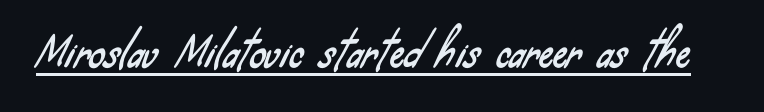
The image shows 40 px condensed sans-serif type; set normal letter spacing, underlined; low stroke contrast and a small x-height.
